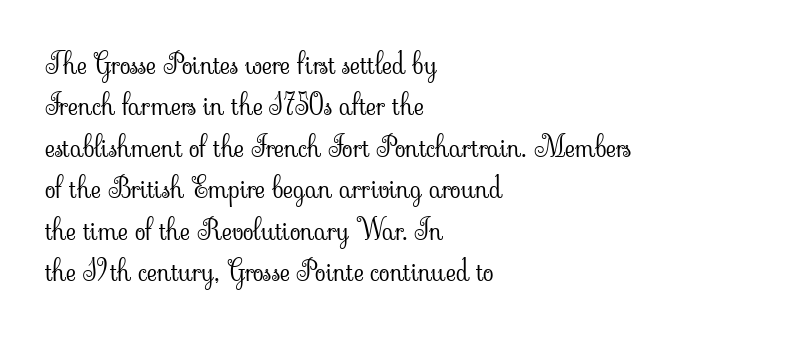
The image shows 28 px light serif type, upright; set left-aligned, normal line spacing (1.48x), normal letter spacing, not underlined; low stroke contrast and a small x-height.
